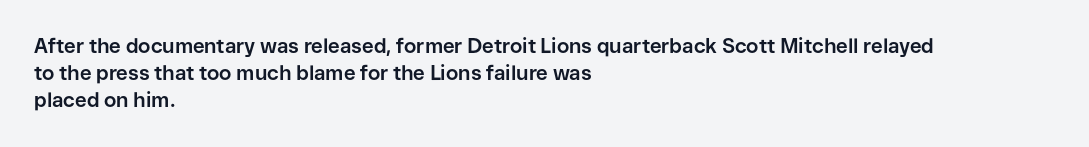
{"italic": "no", "bold": "yes", "underline": "no", "align": "left", "line_spacing": "normal", "line_spacing_ratio": 1.36, "letter_spacing": "normal", "letter_spacing_em": 0.0, "glyph_px": 20}
